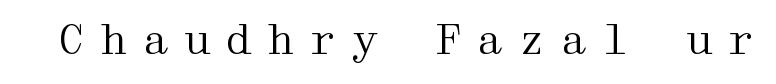
The image shows 41 px regular-weight, wide serif type, upright; set unusually wide letter spacing (+0.32 em), not underlined; medium stroke contrast and a medium x-height.
